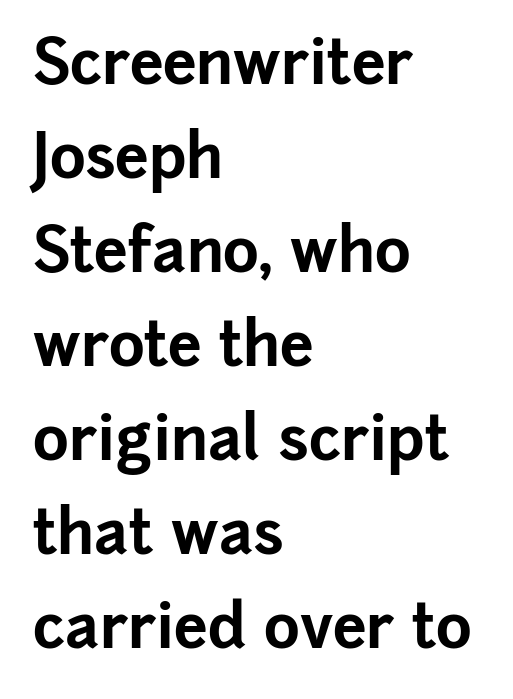
No italicization has been applied; the sample stays upright. Bare-footed words on every line. Think of a printed novel: that variable character pitch is what you see here. The letterforms sit shoulder to shoulder at normal distance. Notice how descenders clear the ascenders below comfortably — that's standard leading.
